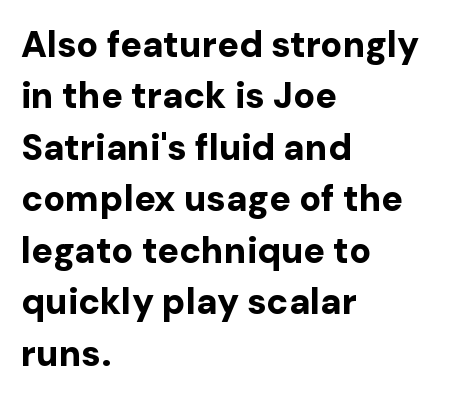
Q: Is the text bold? A: Yes.
Q: Is the text italic (slanted)? A: No, it is upright.
Q: Is the typeface a serif or a sans-serif typeface? A: Sans-serif.
Q: Is the text underlined? A: No.
Q: How is the paragraph aligned? A: Left-aligned.
Q: Is the spacing between letters normal or unusually wide? A: Normal.
Q: Is the spacing between lines tight, normal or loose? A: Normal.
Q: Width (condensed, normal, or wide)? A: Normal.
Q: Stroke contrast? A: Low.
Q: x-height? A: Medium.
Q: Monospaced? A: No.
